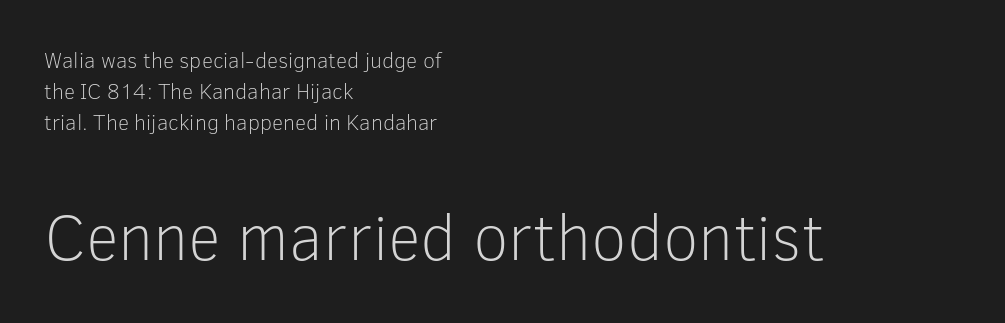
The image shows 65 px light sans-serif type, upright; set left-aligned, normal line spacing (1.41x), normal letter spacing, not underlined; the second (bottom) block is 2.95x larger; low stroke contrast and a medium x-height.
